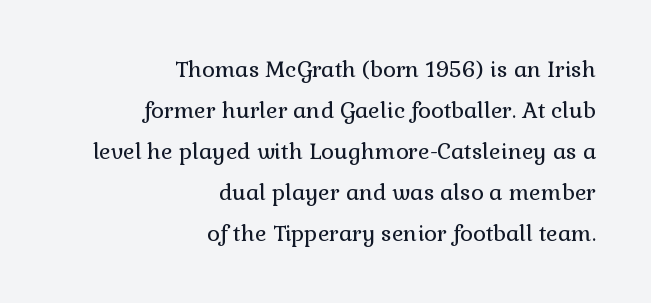
Q: Is the text bold? A: No.
Q: Is the text italic (slanted)? A: No, it is upright.
Q: Is the text underlined? A: No.
Q: How is the paragraph aligned? A: Right-aligned.
Q: Is the spacing between letters normal or unusually wide? A: Normal.
